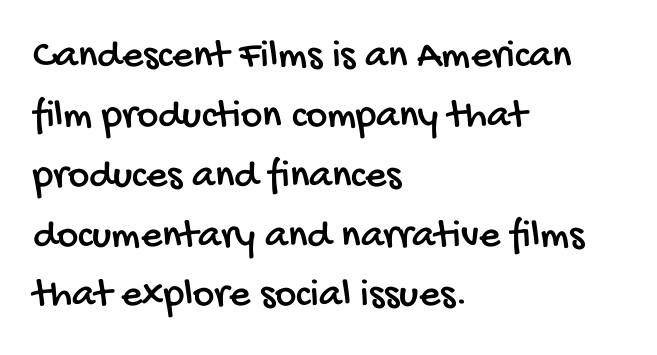
Q: Is the typeface a serif or a sans-serif typeface? A: Sans-serif.
Q: Is the text underlined? A: No.
Q: How is the paragraph aligned? A: Left-aligned.
Q: Is the spacing between letters normal or unusually wide? A: Normal.
Q: Is the spacing between lines tight, normal or loose? A: Normal.
Q: Width (condensed, normal, or wide)? A: Condensed.
Q: Stroke contrast? A: Low.
Q: x-height? A: Large.
Q: Monospaced? A: No.
